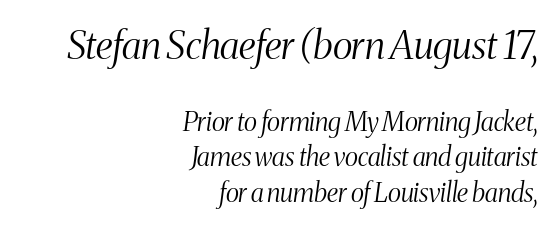
Stroke thickness stays within the range of a standard reading face or lighter. All the whitespace from short lines collects on the left. The typography opts for an oblique posture over an upright one. Type size steps down from the first block to the second.
